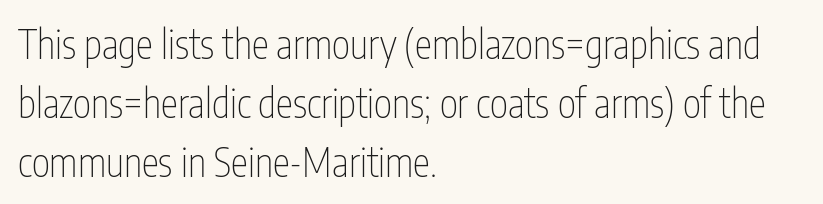
Line starts are locked; line ends wander. Nothing heavy about these letters — not bold at all. The rows are spaced the way most documents space them. No word sits above an underline.
